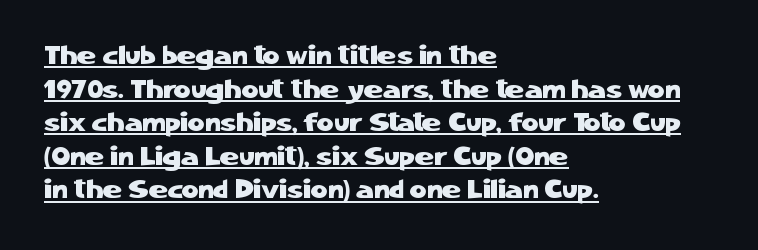
Q: Is the text italic (slanted)? A: No, it is upright.
Q: Is the text underlined? A: Yes.
Q: How is the paragraph aligned? A: Left-aligned.
Q: Is the spacing between letters normal or unusually wide? A: Normal.
Q: Is the spacing between lines tight, normal or loose? A: Normal.
